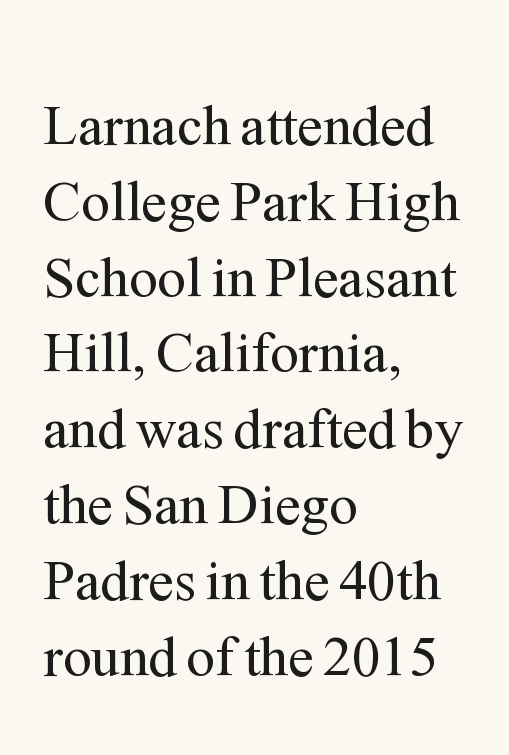
{"serif": "yes", "italic": "no", "bold": "no", "weight": "regular", "width": "normal", "stroke_contrast": "medium", "x_height": "medium", "monospaced": "no", "underline": "no", "align": "left", "line_spacing": "normal", "line_spacing_ratio": 1.33, "letter_spacing": "normal", "letter_spacing_em": 0.0, "glyph_px": 57}
